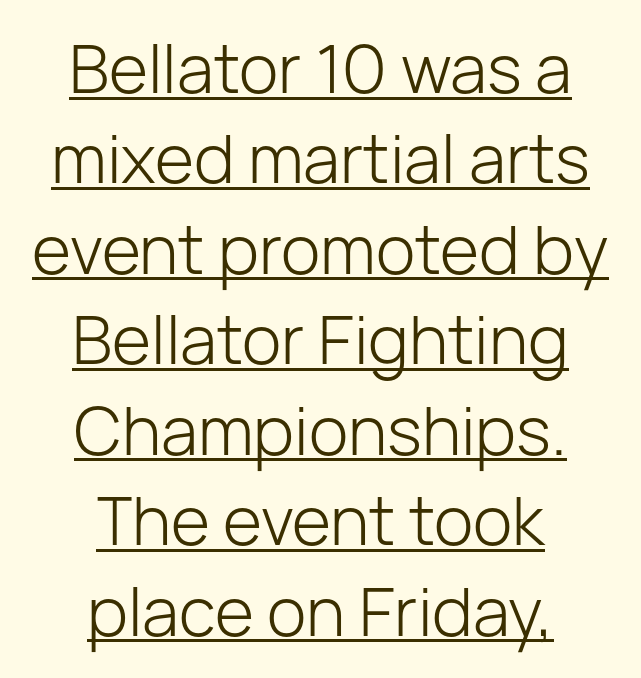
{"serif": "no", "italic": "no", "bold": "no", "weight": "light", "width": "normal", "stroke_contrast": "low", "x_height": "medium", "monospaced": "no", "underline": "yes", "align": "center", "line_spacing": "normal", "line_spacing_ratio": 1.35, "letter_spacing": "normal", "letter_spacing_em": 0.0, "glyph_px": 67}
